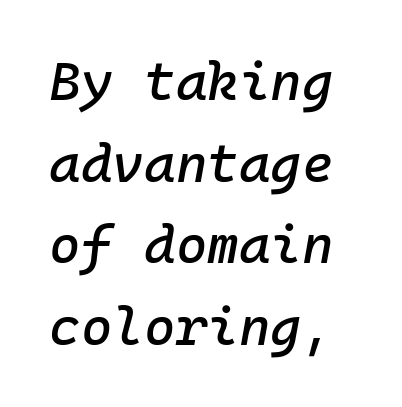
The image shows 54 px text type, italic (leaning right), monospaced; set normal line spacing (1.51x), normal letter spacing, not underlined; low stroke contrast and a medium x-height.
